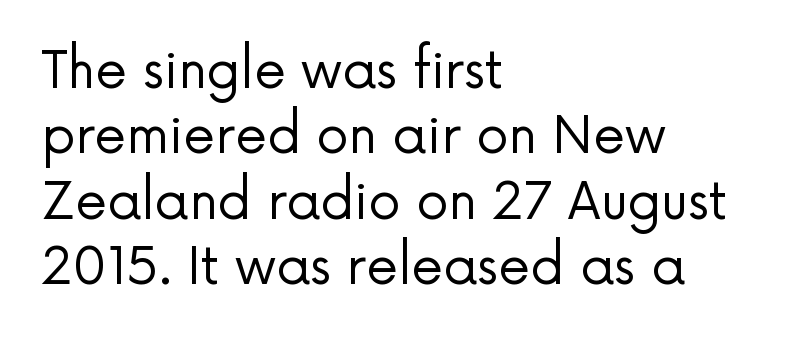
The image shows 51 px regular-weight sans-serif type, upright; set left-aligned, normal line spacing (1.28x), normal letter spacing, not underlined; low stroke contrast and a medium x-height.
